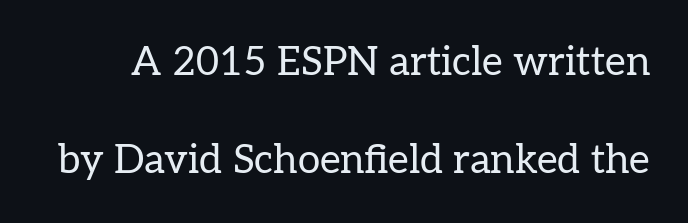
Q: Is the text bold? A: No.
Q: Is the text italic (slanted)? A: No, it is upright.
Q: Is the typeface a serif or a sans-serif typeface? A: Serif.
Q: Is the text underlined? A: No.
Q: Is the spacing between letters normal or unusually wide? A: Normal.
Q: Is the spacing between lines tight, normal or loose? A: Loose.
Q: Width (condensed, normal, or wide)? A: Normal.
Q: Stroke contrast? A: Low.
Q: x-height? A: Medium.
Q: Monospaced? A: No.
